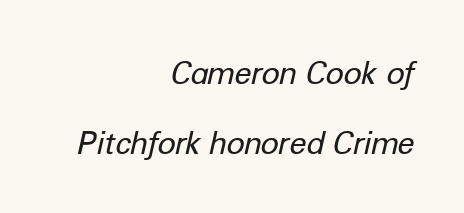
{"italic": "yes", "lean": "right", "slant_degrees": 12, "bold": "no", "weight": "regular", "width": "normal", "stroke_contrast": "low", "x_height": "medium", "monospaced": "no", "underline": "no", "align": "right", "line_spacing": "loose", "line_spacing_ratio": 2.25, "letter_spacing": "normal", "letter_spacing_em": 0.0, "glyph_px": 31}
